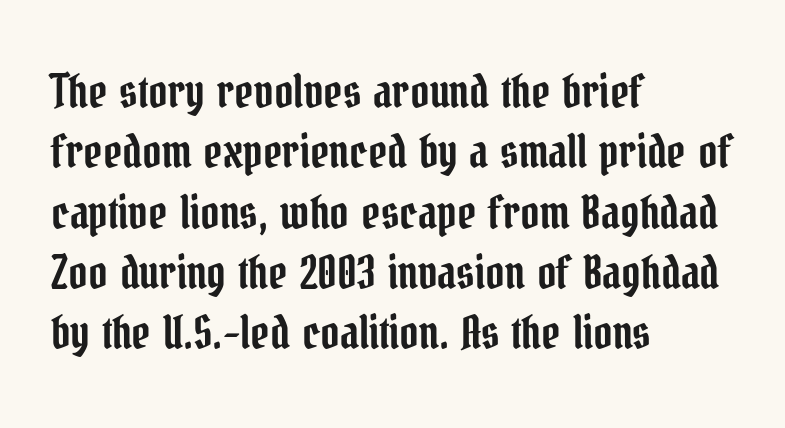
The image shows 46 px condensed serif type, upright; set left-aligned, normal line spacing (1.31x), normal letter spacing, not underlined; low stroke contrast and a medium x-height.
